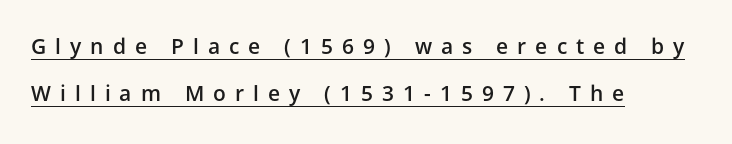
The image shows 21 px text type, upright; set left-aligned, loose line spacing (2.24x), unusually wide letter spacing (+0.43 em), underlined.
